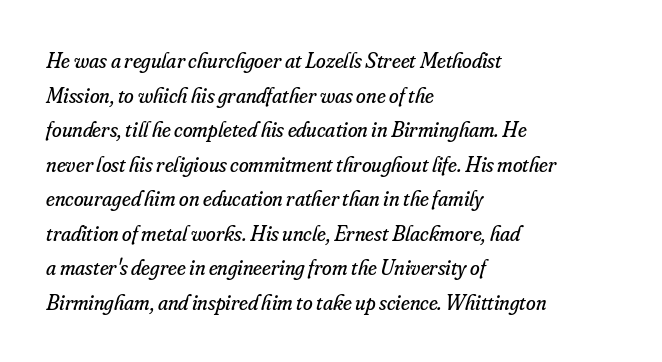
{"italic": "yes", "lean": "right", "slant_degrees": 16, "bold": "no", "underline": "no", "align": "left", "line_spacing": "normal", "line_spacing_ratio": 1.57, "letter_spacing": "normal", "letter_spacing_em": 0.0, "glyph_px": 22}
